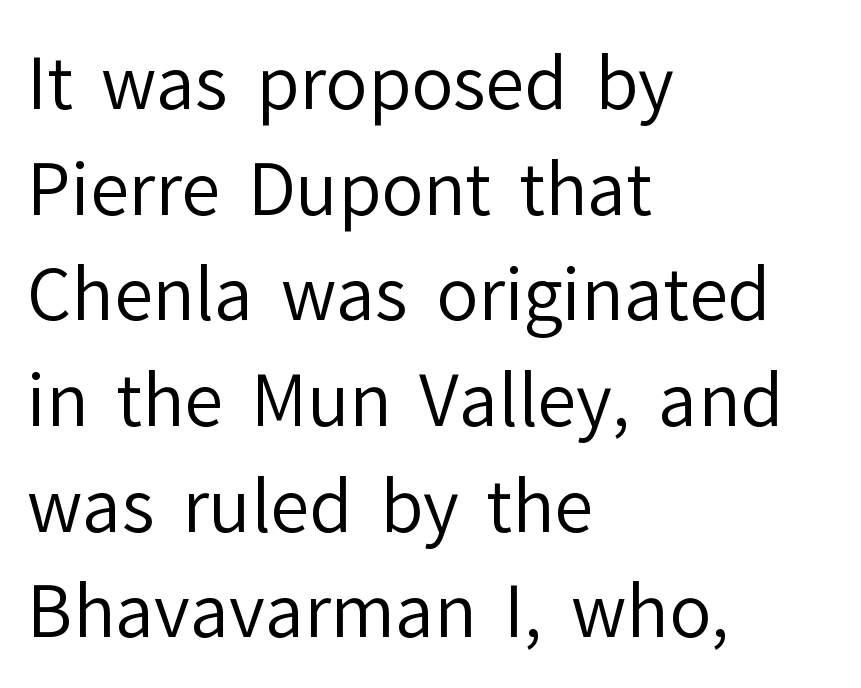
The image shows 70 px regular-weight sans-serif type, upright; set left-aligned, normal line spacing (1.51x), normal letter spacing, not underlined; low stroke contrast and a medium x-height.
